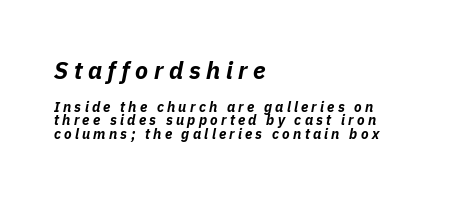
{"italic": "yes", "lean": "right", "slant_degrees": 11, "bold": "yes", "underline": "no", "align": "left", "line_spacing": "tight", "line_spacing_ratio": 0.98, "letter_spacing": "wide", "letter_spacing_em": 0.23, "larger_block": "first", "size_ratio": 1.71, "glyph_px": 24}
